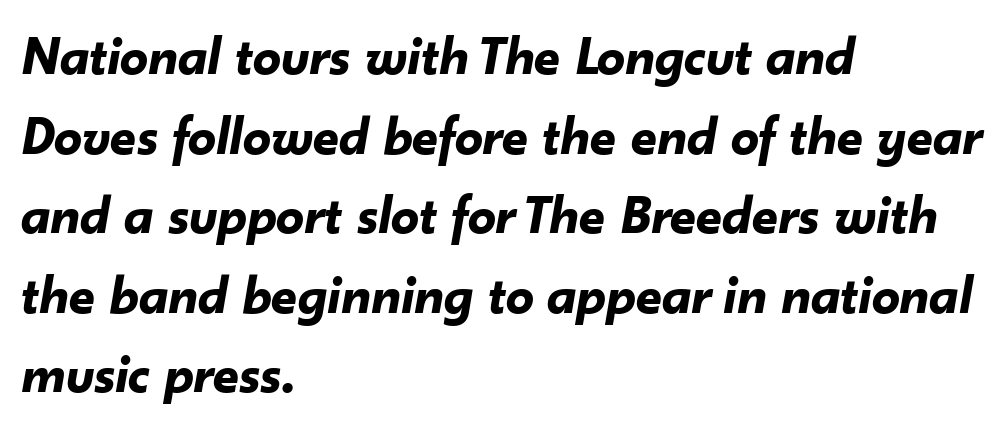
The image shows 56 px bold type, italic (leaning right); set left-aligned, normal line spacing (1.42x), normal letter spacing, not underlined; low stroke contrast and a small x-height.
